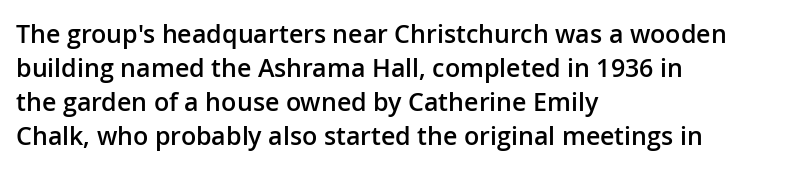
Q: Is the text bold? A: Semi-bold.
Q: Is the text italic (slanted)? A: No, it is upright.
Q: Is the text underlined? A: No.
Q: How is the paragraph aligned? A: Left-aligned.
Q: Is the spacing between letters normal or unusually wide? A: Normal.
Q: Is the spacing between lines tight, normal or loose? A: Normal.
